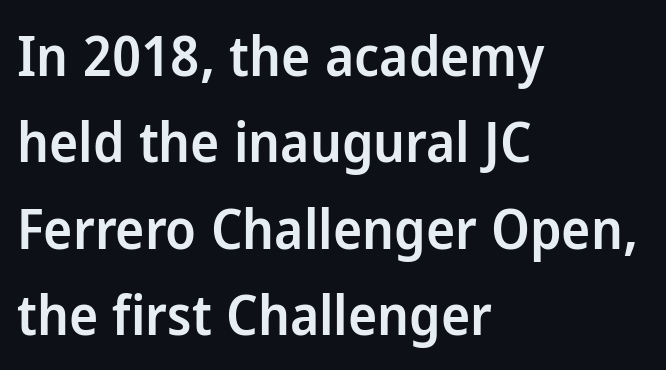
Q: Is the text bold? A: Semi-bold.
Q: Is the text italic (slanted)? A: No, it is upright.
Q: Is the typeface a serif or a sans-serif typeface? A: Sans-serif.
Q: Is the text underlined? A: No.
Q: How is the paragraph aligned? A: Left-aligned.
Q: Is the spacing between letters normal or unusually wide? A: Normal.
Q: Is the spacing between lines tight, normal or loose? A: Normal.
Q: Width (condensed, normal, or wide)? A: Normal.
Q: Stroke contrast? A: Low.
Q: x-height? A: Medium.
Q: Monospaced? A: No.
